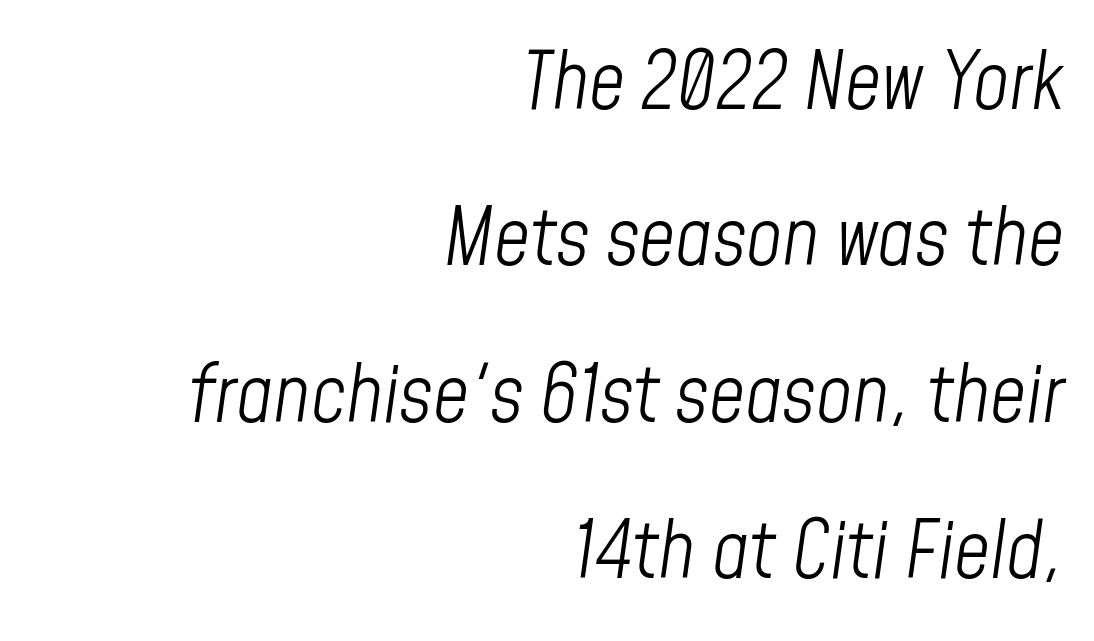
The space beneath each line is pristine and unruled. You could fit nearly another row in the gap between these rows. Observe the ordinary spacing: letters are neighbours, not strangers. Is this a fixed-width face? No — the glyphs have proportional, varying widths.
